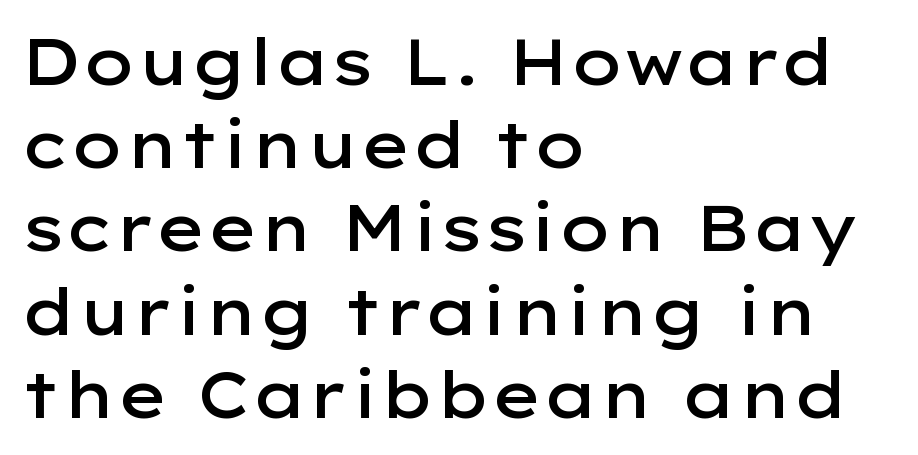
Q: Is the text bold? A: Semi-bold.
Q: Is the text italic (slanted)? A: No, it is upright.
Q: Is the typeface a serif or a sans-serif typeface? A: Sans-serif.
Q: Is the text underlined? A: No.
Q: How is the paragraph aligned? A: Left-aligned.
Q: Is the spacing between letters normal or unusually wide? A: Normal.
Q: Is the spacing between lines tight, normal or loose? A: Normal.
Q: Width (condensed, normal, or wide)? A: Wide.
Q: Stroke contrast? A: Low.
Q: x-height? A: Medium.
Q: Monospaced? A: No.
